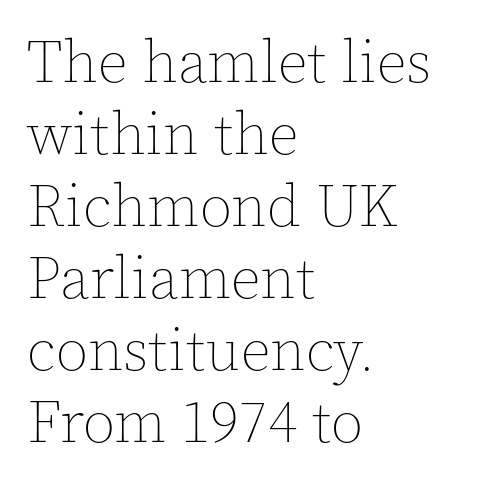
{"italic": "no", "bold": "no", "weight": "thin", "width": "normal", "x_height": "medium", "monospaced": "no", "underline": "no", "align": "left", "line_spacing_ratio": 1.22, "letter_spacing": "normal", "letter_spacing_em": 0.0, "glyph_px": 59}
